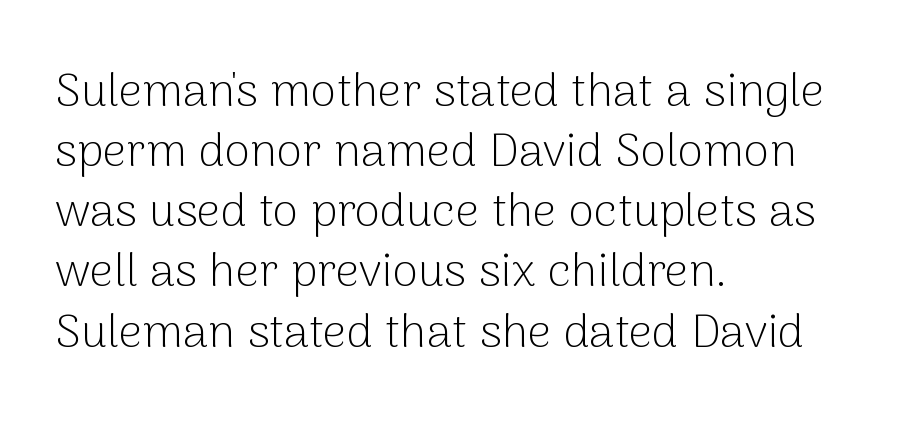
Posture: vertical. Only glyphs here, with clear space below each row. Tracking here is standard; glyphs follow each other at the usual distance. Varying glyph widths throughout — classic text-font behaviour.
